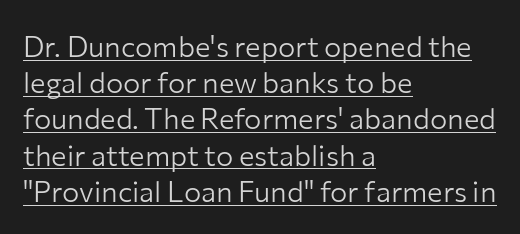
The lettering holds an erect, upright posture throughout. Ink coverage per letter is moderate at most. Letterform terminals end flat and unadorned throughout the passage. Beneath each row of characters lies a ruled line. All the whitespace from short lines collects on the right.
